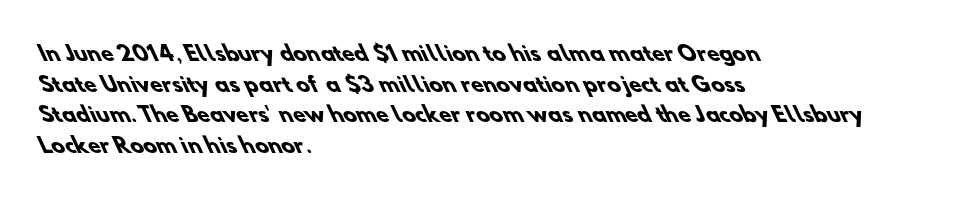
Q: Is the text bold? A: Yes.
Q: Is the text underlined? A: No.
Q: How is the paragraph aligned? A: Left-aligned.
Q: Is the spacing between letters normal or unusually wide? A: Normal.
Q: Is the spacing between lines tight, normal or loose? A: Normal.
